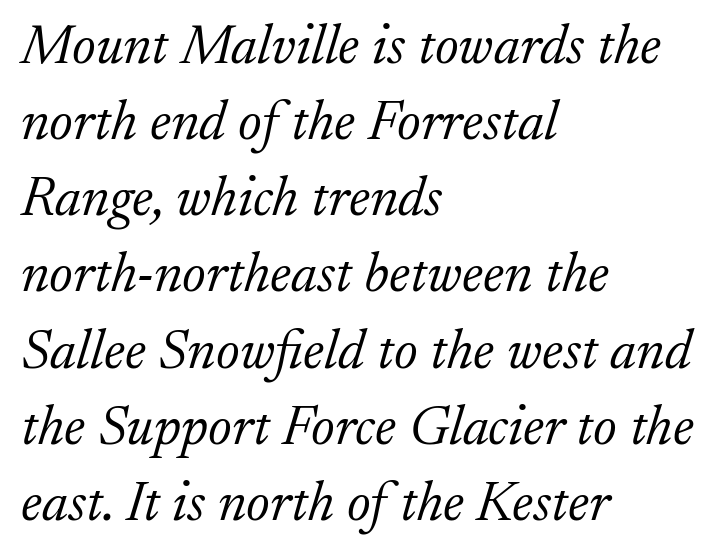
Q: Is the text bold? A: No.
Q: Is the text italic (slanted)? A: Yes, it leans right by about 17 degrees.
Q: Is the typeface a serif or a sans-serif typeface? A: Serif.
Q: Is the text underlined? A: No.
Q: How is the paragraph aligned? A: Left-aligned.
Q: Is the spacing between letters normal or unusually wide? A: Normal.
Q: Is the spacing between lines tight, normal or loose? A: Normal.
Q: Width (condensed, normal, or wide)? A: Normal.
Q: Stroke contrast? A: Low.
Q: x-height? A: Small.
Q: Monospaced? A: No.
